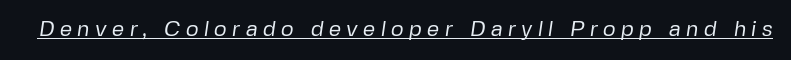
The passage shown has open, widely tracked lettering throughout. The cut favours lightness, reaching ordinary text weight at its darkest. Like a heading marked for emphasis, these lines bear an underscore.
